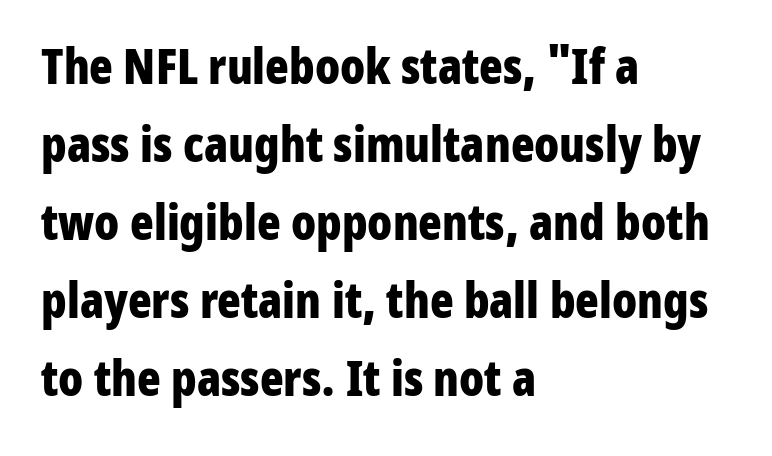
The image shows 49 px bold, condensed sans-serif type, upright; set left-aligned, normal line spacing (1.59x), normal letter spacing, not underlined; low stroke contrast and a medium x-height.
